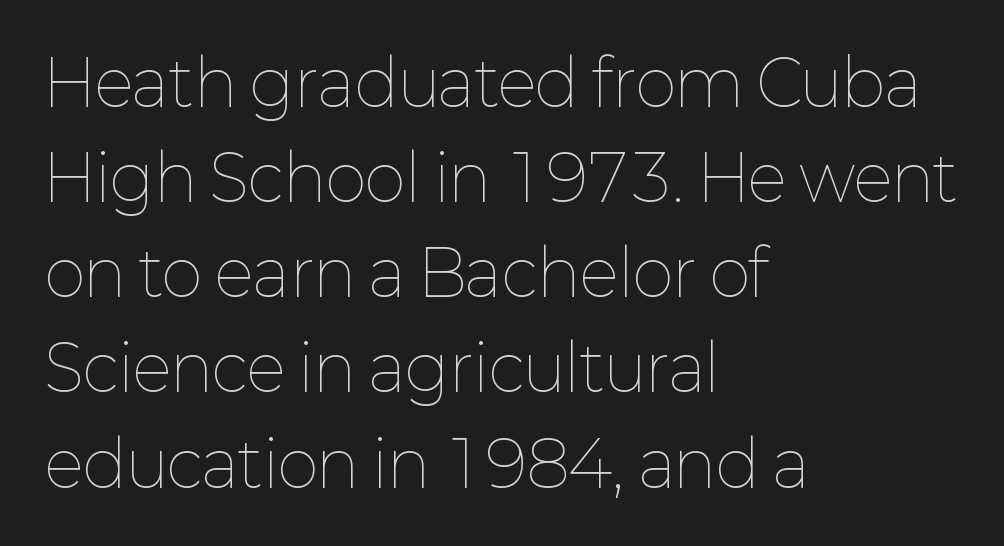
Q: Is the text bold? A: No.
Q: Is the text italic (slanted)? A: No, it is upright.
Q: Is the text underlined? A: No.
Q: How is the paragraph aligned? A: Left-aligned.
Q: Is the spacing between letters normal or unusually wide? A: Normal.
Q: Is the spacing between lines tight, normal or loose? A: Normal.
Q: Width (condensed, normal, or wide)? A: Normal.
Q: Stroke contrast? A: Low.
Q: x-height? A: Medium.
Q: Monospaced? A: No.
